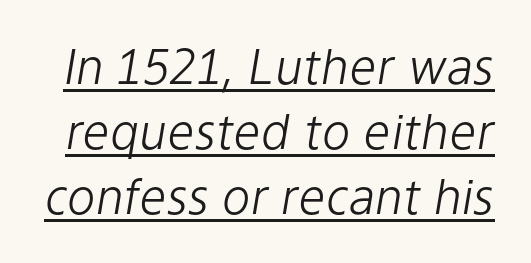
Q: Is the text bold? A: No.
Q: Is the text italic (slanted)? A: Yes, it leans right by about 9 degrees.
Q: Is the text underlined? A: Yes.
Q: Is the spacing between letters normal or unusually wide? A: Normal.
Q: Is the spacing between lines tight, normal or loose? A: Normal.
Q: Width (condensed, normal, or wide)? A: Normal.
Q: Stroke contrast? A: Low.
Q: x-height? A: Medium.
Q: Monospaced? A: No.
